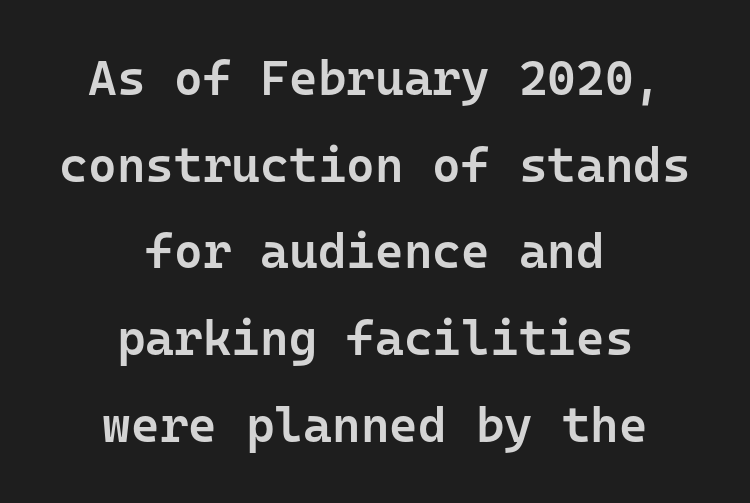
Q: Is the text bold? A: Semi-bold.
Q: Is the text italic (slanted)? A: No, it is upright.
Q: Is the typeface a serif or a sans-serif typeface? A: Sans-serif.
Q: Is the text underlined? A: No.
Q: How is the paragraph aligned? A: Centered.
Q: Is the spacing between letters normal or unusually wide? A: Normal.
Q: Width (condensed, normal, or wide)? A: Normal.
Q: Stroke contrast? A: Low.
Q: x-height? A: Medium.
Q: Monospaced? A: Yes.
